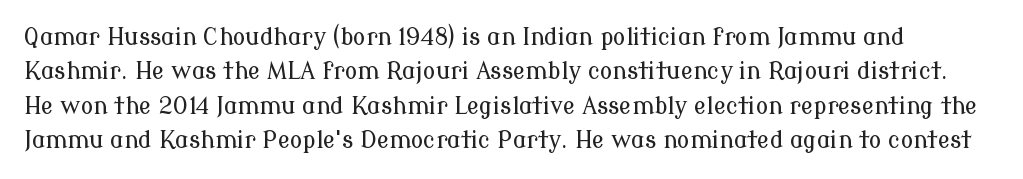
Check the space under the baseline: it is left empty. The passage shown stacks its lines at a standard gap. This rendering leaves character spacing at its baseline value. This is roman type, the default non-slanted kind.
